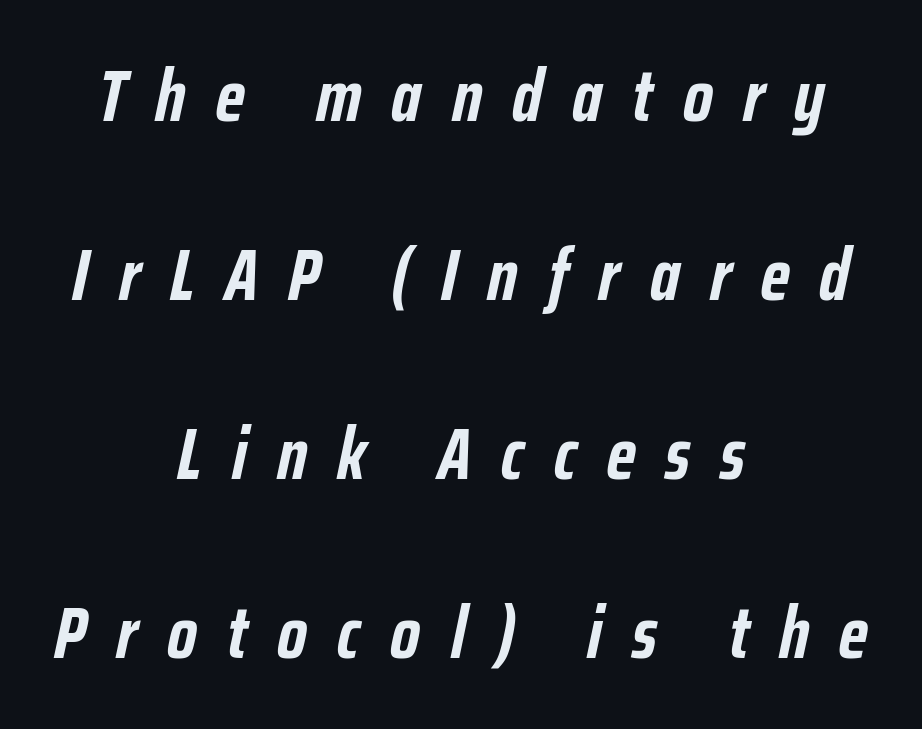
Q: Is the text bold? A: Yes.
Q: Is the text italic (slanted)? A: Yes, it leans right by about 12 degrees.
Q: Is the text underlined? A: No.
Q: How is the paragraph aligned? A: Centered.
Q: Is the spacing between letters normal or unusually wide? A: Unusually wide.
Q: Is the spacing between lines tight, normal or loose? A: Loose.
Q: Width (condensed, normal, or wide)? A: Condensed.
Q: Stroke contrast? A: Low.
Q: x-height? A: Medium.
Q: Monospaced? A: No.
